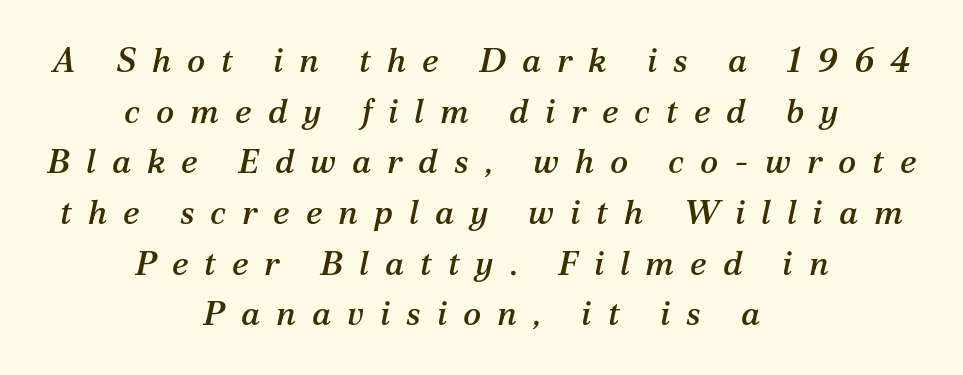
Q: Is the text italic (slanted)? A: Yes, it leans right by about 12 degrees.
Q: Is the typeface a serif or a sans-serif typeface? A: Serif.
Q: Is the text underlined? A: No.
Q: How is the paragraph aligned? A: Centered.
Q: Is the spacing between letters normal or unusually wide? A: Unusually wide.
Q: Is the spacing between lines tight, normal or loose? A: Normal.
Q: Width (condensed, normal, or wide)? A: Normal.
Q: Stroke contrast? A: Medium.
Q: x-height? A: Medium.
Q: Monospaced? A: No.
